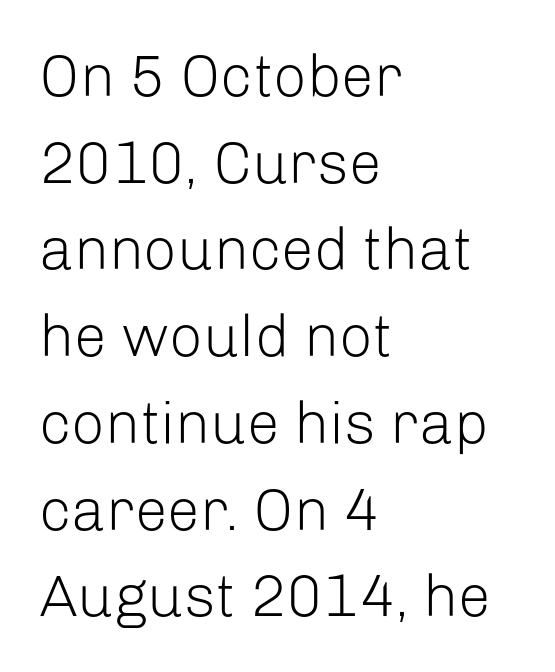
{"serif": "no", "italic": "no", "bold": "no", "weight": "light", "width": "normal", "stroke_contrast": "low", "x_height": "medium", "monospaced": "no", "underline": "no", "align": "left", "line_spacing": "normal", "line_spacing_ratio": 1.47, "letter_spacing": "normal", "letter_spacing_em": 0.0, "glyph_px": 59}
